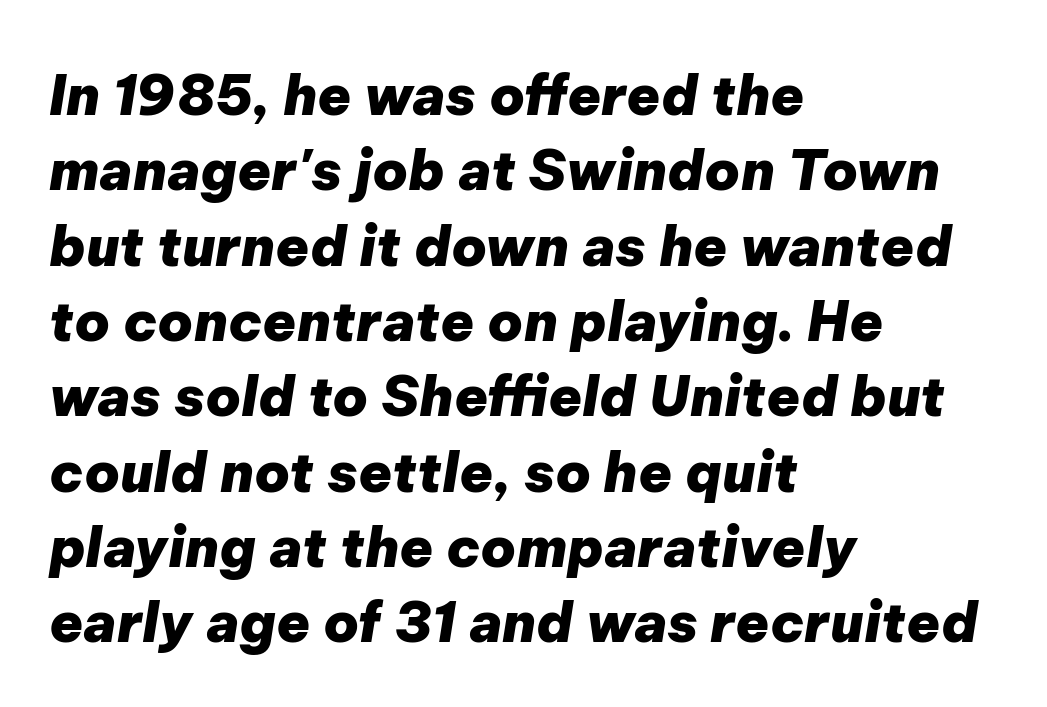
Q: Is the text bold? A: Yes.
Q: Is the text italic (slanted)? A: Yes, it leans right by about 9 degrees.
Q: Is the text underlined? A: No.
Q: How is the paragraph aligned? A: Left-aligned.
Q: Is the spacing between letters normal or unusually wide? A: Normal.
Q: Is the spacing between lines tight, normal or loose? A: Normal.
Q: Width (condensed, normal, or wide)? A: Normal.
Q: Stroke contrast? A: Low.
Q: x-height? A: Medium.
Q: Monospaced? A: No.
